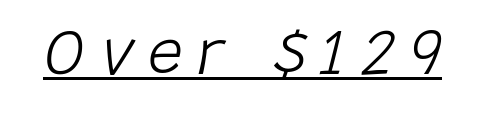
{"italic": "yes", "lean": "right", "slant_degrees": 15, "bold": "no", "weight": "light", "width": "normal", "stroke_contrast": "low", "x_height": "large", "monospaced": "no", "underline": "yes", "letter_spacing": "wide", "letter_spacing_em": 0.24, "glyph_px": 63}
